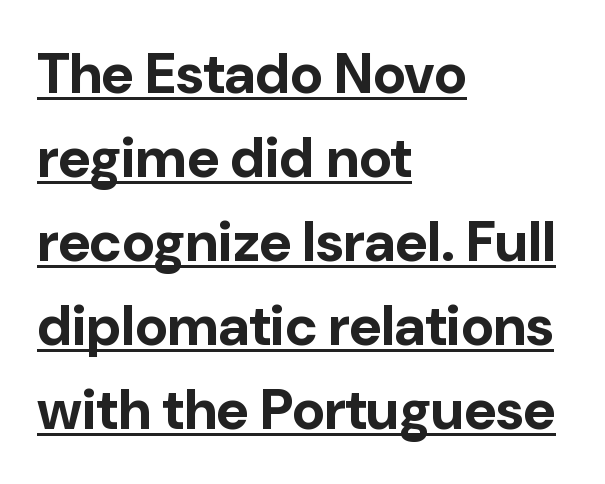
Q: Is the text bold? A: Yes.
Q: Is the text italic (slanted)? A: No, it is upright.
Q: Is the typeface a serif or a sans-serif typeface? A: Sans-serif.
Q: Is the text underlined? A: Yes.
Q: How is the paragraph aligned? A: Left-aligned.
Q: Is the spacing between letters normal or unusually wide? A: Normal.
Q: Is the spacing between lines tight, normal or loose? A: Normal.
Q: Width (condensed, normal, or wide)? A: Normal.
Q: Stroke contrast? A: Low.
Q: x-height? A: Medium.
Q: Monospaced? A: No.
